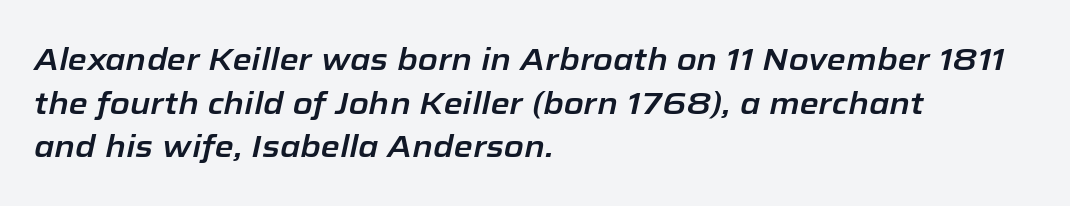
Is this a fixed-width face? No — the glyphs have proportional, varying widths. An italicized treatment has been applied to the whole sample. Only glyphs here, with clear space below each row. Regular leading.
